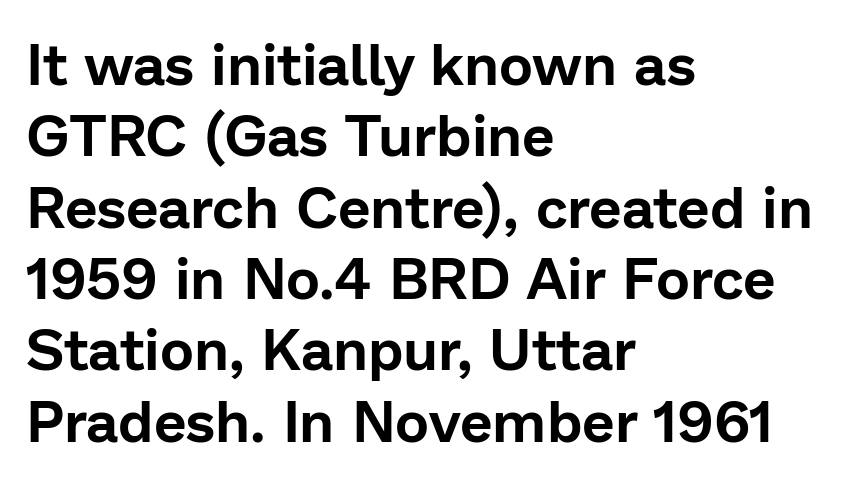
Q: Is the text italic (slanted)? A: No, it is upright.
Q: Is the typeface a serif or a sans-serif typeface? A: Sans-serif.
Q: Is the text underlined? A: No.
Q: How is the paragraph aligned? A: Left-aligned.
Q: Is the spacing between letters normal or unusually wide? A: Normal.
Q: Width (condensed, normal, or wide)? A: Normal.
Q: Stroke contrast? A: Low.
Q: x-height? A: Medium.
Q: Monospaced? A: No.
